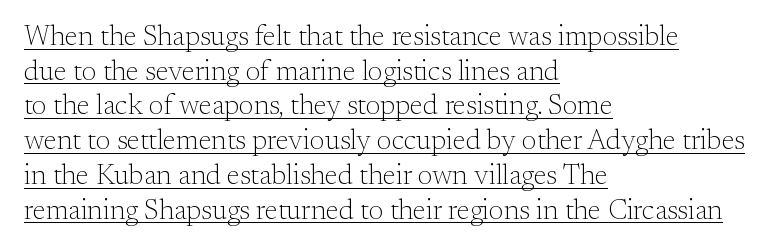
A quiet, ordinary-to-light weight characterises the typeface. Each line starts at the same left margin while the right side varies. The rendered words wear a rule along their underside. Here the designer chose a conventional face with non-uniform glyph widths. This rendering employs a face with finishing strokes, i.e., a serif. This is roman type, the default non-slanted kind.
